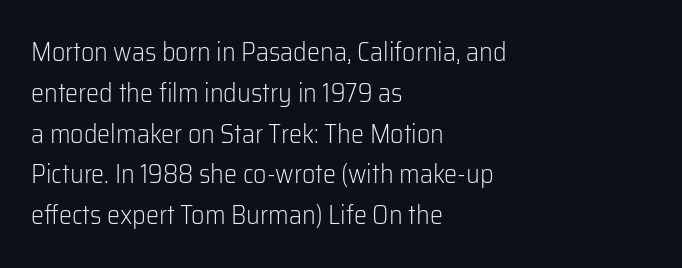
Q: Is the text bold? A: No.
Q: Is the text italic (slanted)? A: No, it is upright.
Q: Is the text underlined? A: No.
Q: How is the paragraph aligned? A: Left-aligned.
Q: Is the spacing between letters normal or unusually wide? A: Normal.
Q: Is the spacing between lines tight, normal or loose? A: Normal.
